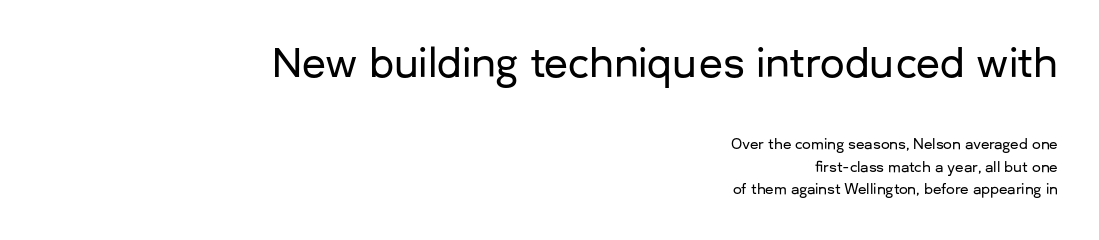
{"serif": "no", "italic": "no", "width": "normal", "stroke_contrast": "low", "x_height": "medium", "monospaced": "no", "underline": "no", "align": "right", "line_spacing": "normal", "line_spacing_ratio": 1.63, "letter_spacing": "normal", "letter_spacing_em": 0.0, "larger_block": "first", "size_ratio": 2.79, "glyph_px": 39}
